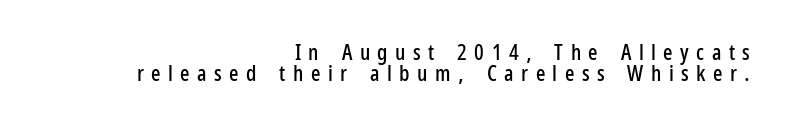
{"italic": "no", "underline": "no", "align": "right", "line_spacing": "tight", "line_spacing_ratio": 0.96, "letter_spacing": "wide", "letter_spacing_em": 0.34, "glyph_px": 22}
